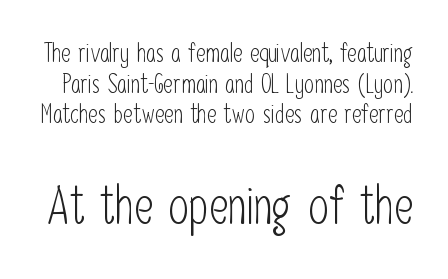
Q: Is the text bold? A: No.
Q: Is the text italic (slanted)? A: No, it is upright.
Q: Is the typeface a serif or a sans-serif typeface? A: Sans-serif.
Q: Is the text underlined? A: No.
Q: Is the spacing between letters normal or unusually wide? A: Normal.
Q: Which block of text is set in a larger size, the first (top) or the second (bottom)? A: The second (bottom) one.
Q: Width (condensed, normal, or wide)? A: Condensed.
Q: Stroke contrast? A: Low.
Q: x-height? A: Medium.
Q: Monospaced? A: No.
